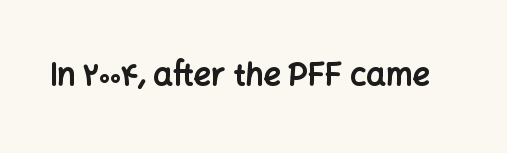
{"serif": "no", "italic": "no", "bold": "yes", "weight": "bold", "width": "normal", "stroke_contrast": "low", "x_height": "medium", "monospaced": "no", "underline": "no", "letter_spacing": "normal", "letter_spacing_em": 0.0, "glyph_px": 31}
